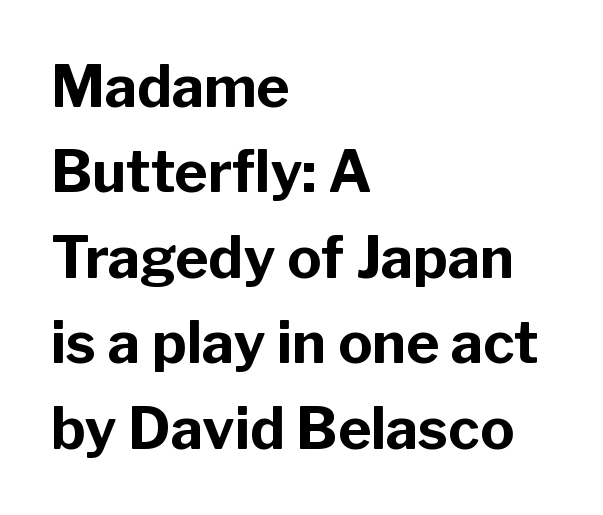
{"serif": "no", "italic": "no", "bold": "yes", "weight": "bold", "width": "normal", "stroke_contrast": "low", "x_height": "medium", "monospaced": "no", "underline": "no", "align": "left", "line_spacing": "normal", "line_spacing_ratio": 1.5, "letter_spacing": "normal", "letter_spacing_em": 0.0, "glyph_px": 57}
